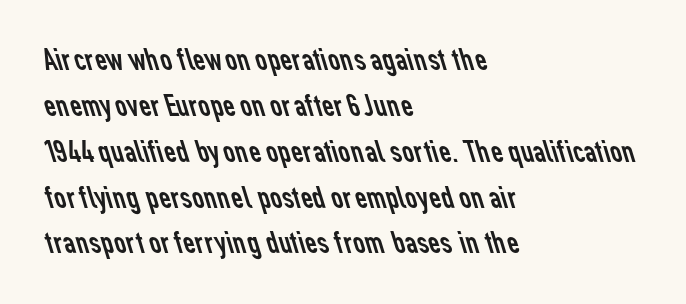
Q: Is the text bold? A: No.
Q: Is the typeface a serif or a sans-serif typeface? A: Sans-serif.
Q: Is the text underlined? A: No.
Q: How is the paragraph aligned? A: Left-aligned.
Q: Is the spacing between letters normal or unusually wide? A: Normal.
Q: Is the spacing between lines tight, normal or loose? A: Normal.
Q: Width (condensed, normal, or wide)? A: Normal.
Q: Stroke contrast? A: Low.
Q: x-height? A: Medium.
Q: Monospaced? A: No.
